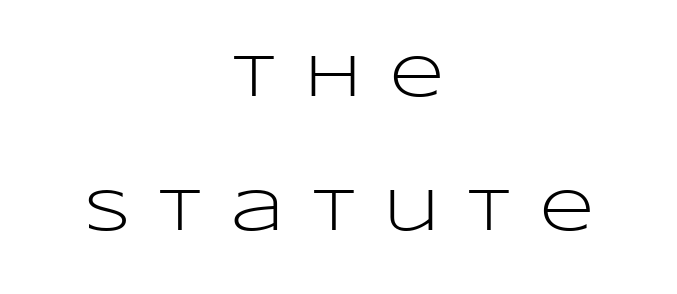
{"serif": "no", "italic": "no", "bold": "no", "weight": "light", "width": "wide", "stroke_contrast": "low", "x_height": "large", "monospaced": "no", "underline": "no", "align": "center", "line_spacing": "loose", "line_spacing_ratio": 2.27, "letter_spacing": "wide", "letter_spacing_em": 0.5, "glyph_px": 59}
